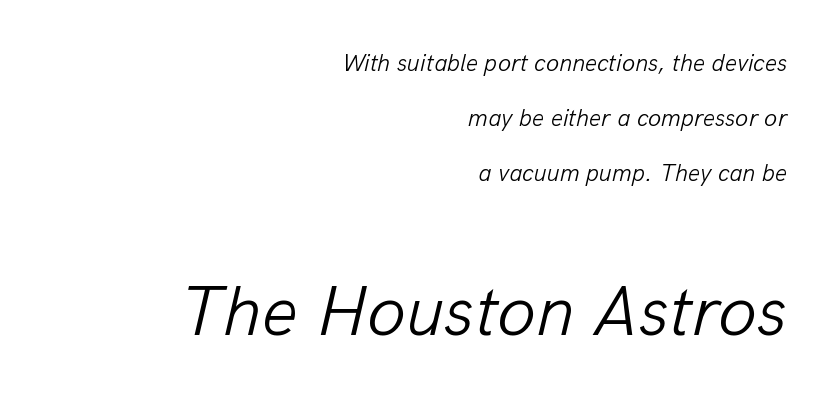
Character widths vary here, with narrow letters taking less room than wide ones. Emphasis-style slanted type is in use. Alignment: flush right. No extra tracking has been applied to these lines.
